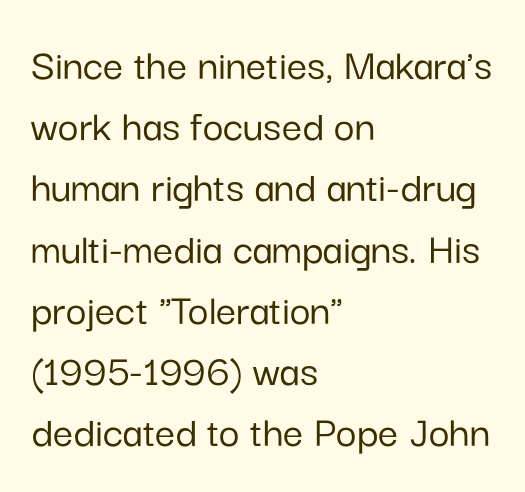
The image shows 45 px sans-serif type, upright; set left-aligned, normal line spacing (1.36x), normal letter spacing, not underlined; low stroke contrast and a medium x-height.
